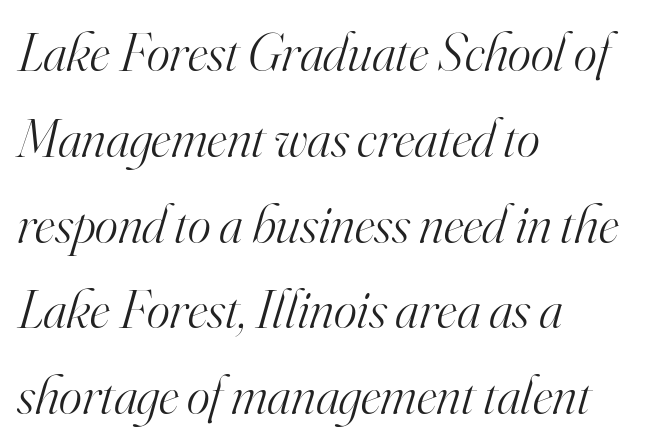
Q: Is the text bold? A: No.
Q: Is the text italic (slanted)? A: Yes, it leans right by about 16 degrees.
Q: Is the typeface a serif or a sans-serif typeface? A: Serif.
Q: Is the text underlined? A: No.
Q: How is the paragraph aligned? A: Left-aligned.
Q: Is the spacing between letters normal or unusually wide? A: Normal.
Q: Is the spacing between lines tight, normal or loose? A: Normal.
Q: Width (condensed, normal, or wide)? A: Normal.
Q: Stroke contrast? A: High.
Q: x-height? A: Small.
Q: Monospaced? A: No.
